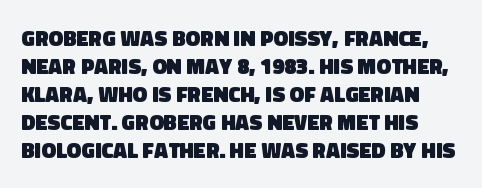
The image shows 22 px bold type; set normal line spacing (1.27x), normal letter spacing, not underlined.
